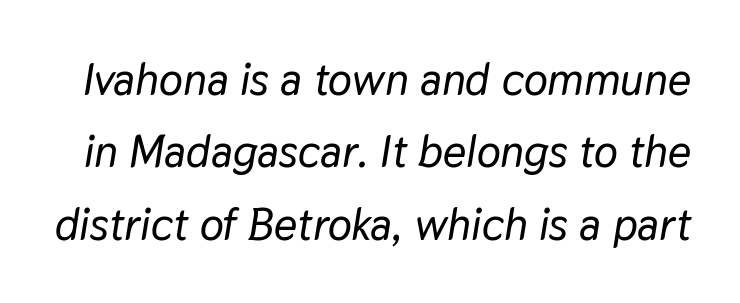
Quick note: interline space is typical. Looks like regular typesetting: each glyph gets only the width it needs. Honestly, there is no underline to notice here at all. The horizontal fit of the characters is conventional and even. It's the slanting kind of type.
